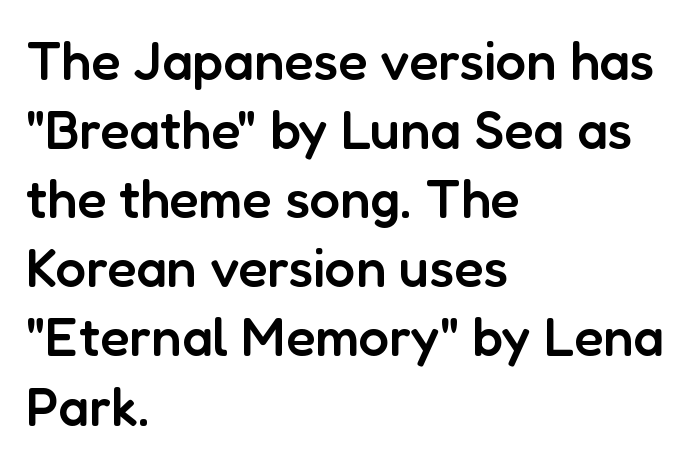
Q: Is the text bold? A: Semi-bold.
Q: Is the text italic (slanted)? A: No, it is upright.
Q: Is the typeface a serif or a sans-serif typeface? A: Sans-serif.
Q: Is the text underlined? A: No.
Q: How is the paragraph aligned? A: Left-aligned.
Q: Is the spacing between letters normal or unusually wide? A: Normal.
Q: Is the spacing between lines tight, normal or loose? A: Normal.
Q: Width (condensed, normal, or wide)? A: Normal.
Q: Stroke contrast? A: Low.
Q: x-height? A: Medium.
Q: Monospaced? A: No.
